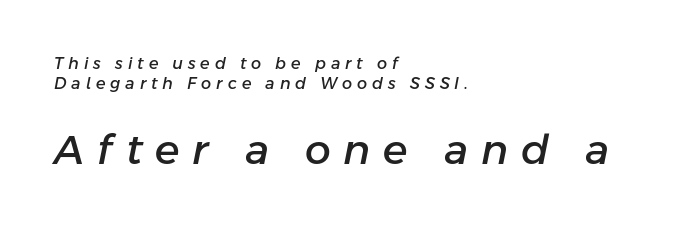
{"italic": "yes", "lean": "right", "slant_degrees": 11, "width": "normal", "stroke_contrast": "low", "x_height": "medium", "monospaced": "no", "underline": "no", "align": "left", "line_spacing_ratio": 1.22, "letter_spacing": "wide", "letter_spacing_em": 0.31, "larger_block": "second", "size_ratio": 2.56, "glyph_px": 41}
